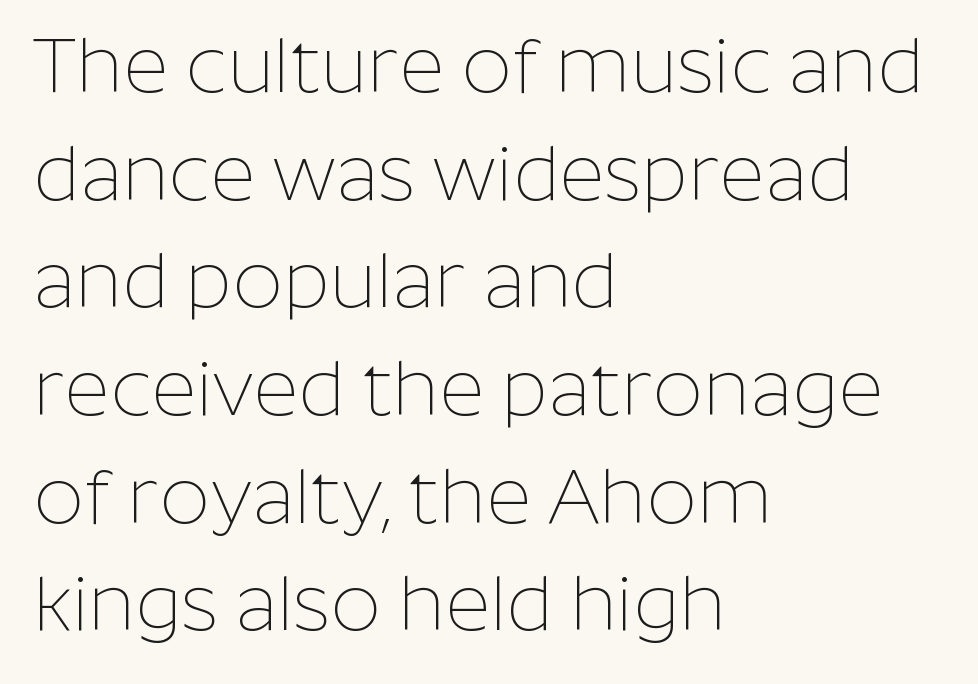
A typesetter would call this leading conventional body-copy spacing. Grotesque or geometric, the face here clearly has no serifs. The line texture is even and compact thanks to regular tracking. The rendering uses natural spacing where letterforms have individual widths. Letters have the restrained weight of plain body copy at most.
